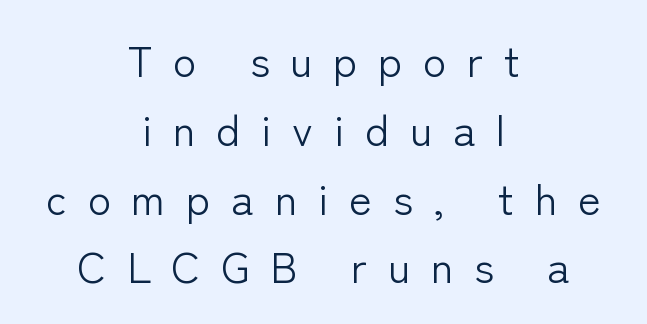
Q: Is the text bold? A: No.
Q: Is the text italic (slanted)? A: No, it is upright.
Q: Is the typeface a serif or a sans-serif typeface? A: Sans-serif.
Q: Is the text underlined? A: No.
Q: How is the paragraph aligned? A: Centered.
Q: Is the spacing between letters normal or unusually wide? A: Unusually wide.
Q: Is the spacing between lines tight, normal or loose? A: Normal.
Q: Width (condensed, normal, or wide)? A: Normal.
Q: Stroke contrast? A: Low.
Q: x-height? A: Medium.
Q: Monospaced? A: No.
